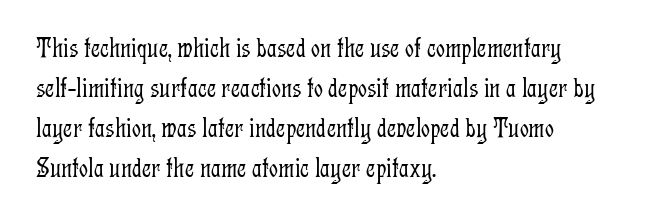
Q: Is the text bold? A: No.
Q: Is the text italic (slanted)? A: No, it is upright.
Q: Is the typeface a serif or a sans-serif typeface? A: Serif.
Q: Is the text underlined? A: No.
Q: How is the paragraph aligned? A: Left-aligned.
Q: Is the spacing between letters normal or unusually wide? A: Normal.
Q: Is the spacing between lines tight, normal or loose? A: Normal.
Q: Width (condensed, normal, or wide)? A: Condensed.
Q: Stroke contrast? A: Low.
Q: x-height? A: Medium.
Q: Monospaced? A: No.
